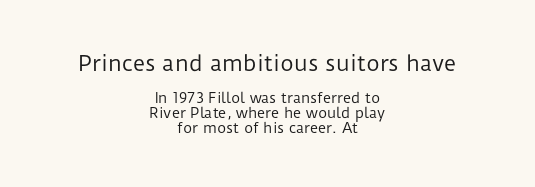
{"italic": "no", "bold": "no", "underline": "no", "align": "center", "line_spacing": "tight", "line_spacing_ratio": 1.06, "letter_spacing": "normal", "letter_spacing_em": 0.0, "larger_block": "first", "size_ratio": 1.5, "glyph_px": 21}
